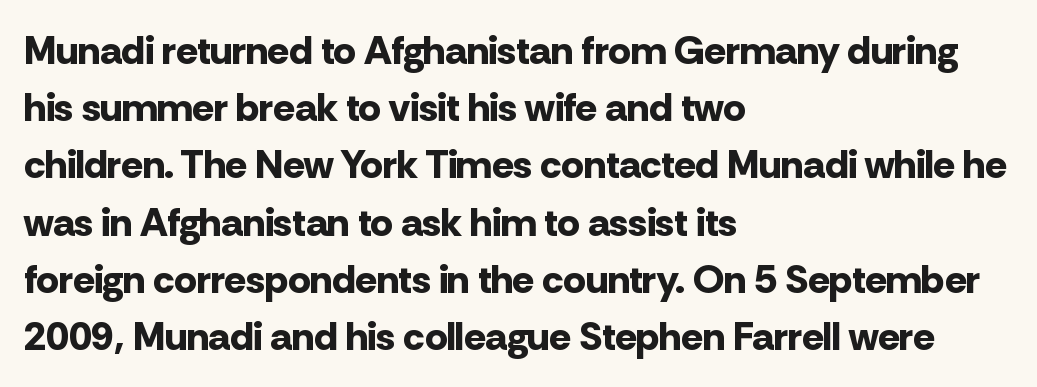
{"serif": "no", "italic": "no", "bold": "yes", "weight": "bold", "width": "normal", "stroke_contrast": "low", "x_height": "medium", "monospaced": "no", "underline": "no", "align": "left", "line_spacing": "normal", "line_spacing_ratio": 1.43, "letter_spacing": "normal", "letter_spacing_em": 0.0, "glyph_px": 40}
